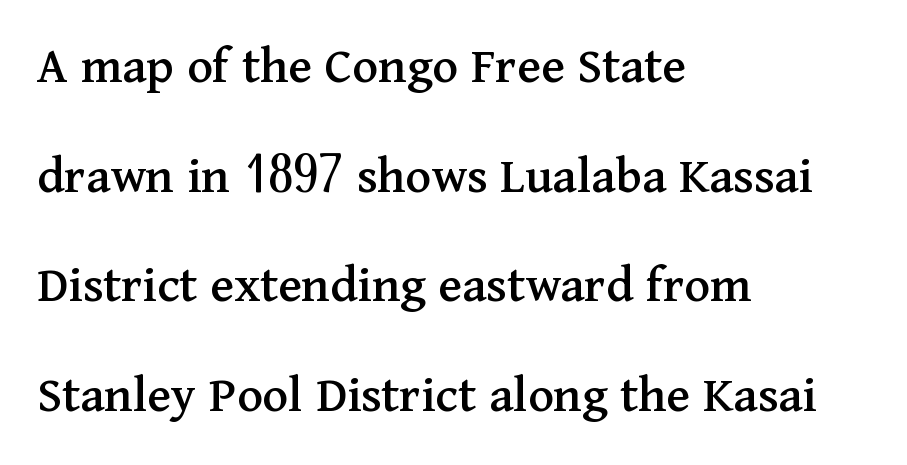
Q: Is the text italic (slanted)? A: No, it is upright.
Q: Is the typeface a serif or a sans-serif typeface? A: Serif.
Q: Is the text underlined? A: No.
Q: How is the paragraph aligned? A: Left-aligned.
Q: Is the spacing between letters normal or unusually wide? A: Normal.
Q: Is the spacing between lines tight, normal or loose? A: Loose.
Q: Width (condensed, normal, or wide)? A: Normal.
Q: Stroke contrast? A: Medium.
Q: x-height? A: Medium.
Q: Monospaced? A: No.
